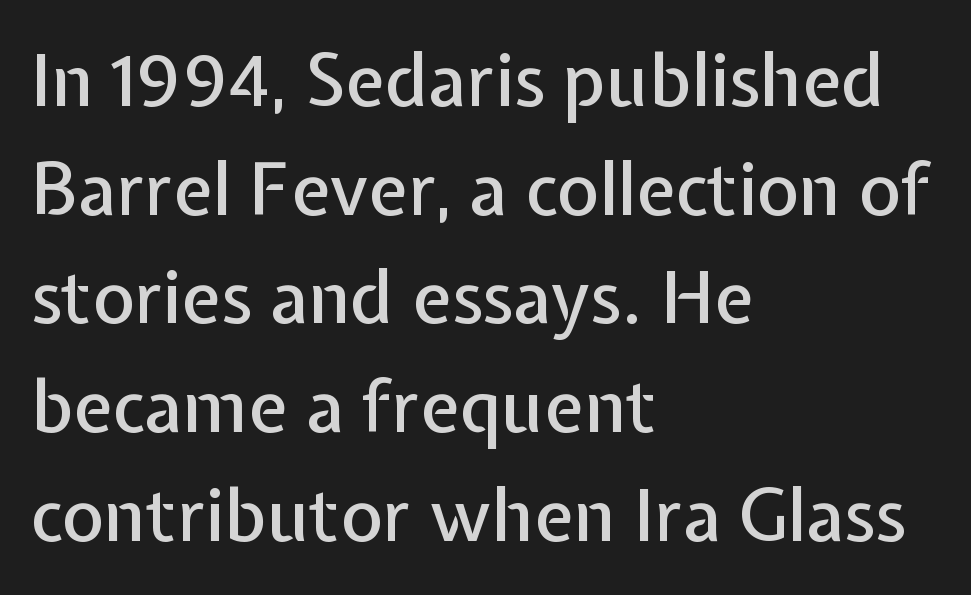
Line starts are locked; line ends wander. Do the letters lean? They stand straight. Look at the bottom of the vertical strokes: they stop flat, with no serifs. A typesetter would call this leading conventional body-copy spacing. You could not count columns in this text — the font is proportionally spaced. This sample uses plain, unmodified letter spacing.
